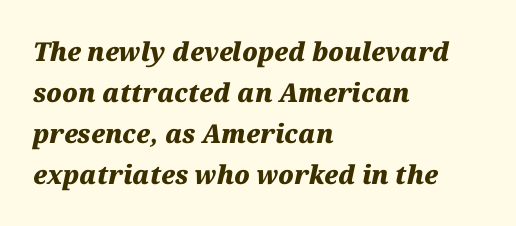
{"italic": "yes", "lean": "right", "slant_degrees": 12, "bold": "yes", "underline": "no", "align": "left", "line_spacing": "normal", "line_spacing_ratio": 1.58, "letter_spacing": "normal", "letter_spacing_em": 0.0, "glyph_px": 26}
